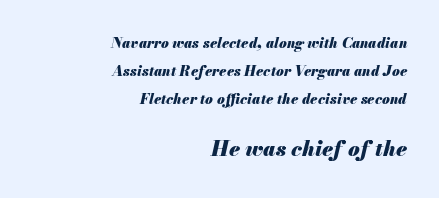
Q: Is the text bold? A: Yes.
Q: Is the text italic (slanted)? A: Yes, it leans right by about 13 degrees.
Q: Is the text underlined? A: No.
Q: How is the paragraph aligned? A: Right-aligned.
Q: Is the spacing between letters normal or unusually wide? A: Normal.
Q: Is the spacing between lines tight, normal or loose? A: Loose.
Q: Which block of text is set in a larger size, the first (top) or the second (bottom)? A: The second (bottom) one.
